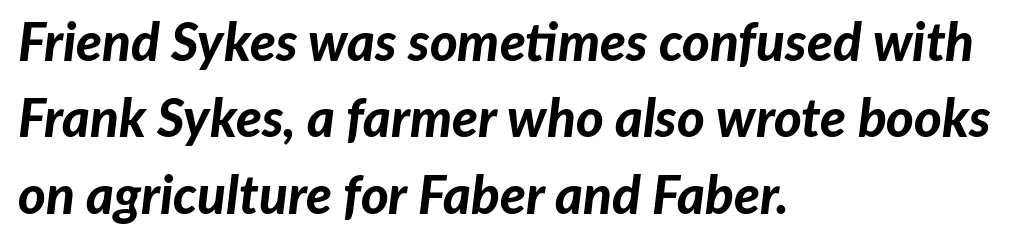
Q: Is the text bold? A: Yes.
Q: Is the text italic (slanted)? A: Yes, it leans right by about 7 degrees.
Q: Is the text underlined? A: No.
Q: How is the paragraph aligned? A: Left-aligned.
Q: Is the spacing between letters normal or unusually wide? A: Normal.
Q: Is the spacing between lines tight, normal or loose? A: Normal.
Q: Width (condensed, normal, or wide)? A: Normal.
Q: Stroke contrast? A: Low.
Q: x-height? A: Medium.
Q: Monospaced? A: No.
